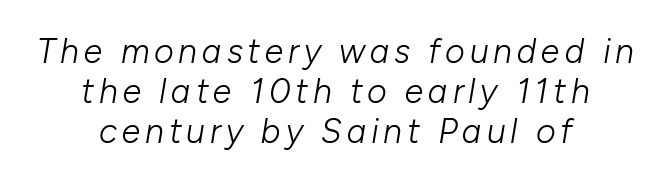
{"italic": "yes", "lean": "right", "slant_degrees": 10, "bold": "no", "weight": "light", "width": "normal", "stroke_contrast": "low", "x_height": "medium", "monospaced": "no", "underline": "no", "align": "center", "line_spacing_ratio": 1.17, "glyph_px": 34}
